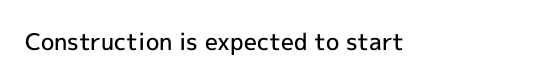
{"italic": "no", "bold": "semi", "underline": "no", "letter_spacing": "normal", "letter_spacing_em": 0.0, "glyph_px": 23}
